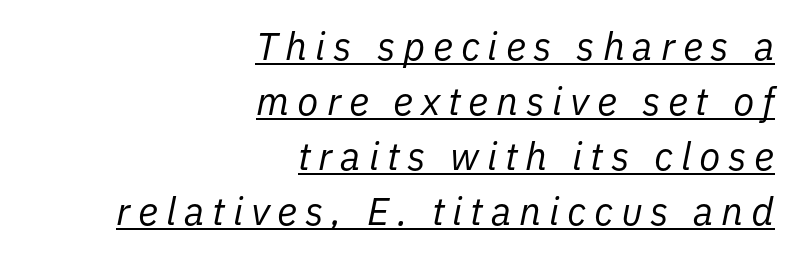
{"italic": "yes", "lean": "right", "slant_degrees": 11, "bold": "no", "weight": "regular", "width": "normal", "stroke_contrast": "low", "x_height": "medium", "monospaced": "no", "underline": "yes", "align": "right", "line_spacing": "normal", "line_spacing_ratio": 1.41, "letter_spacing": "wide", "letter_spacing_em": 0.2, "glyph_px": 39}
